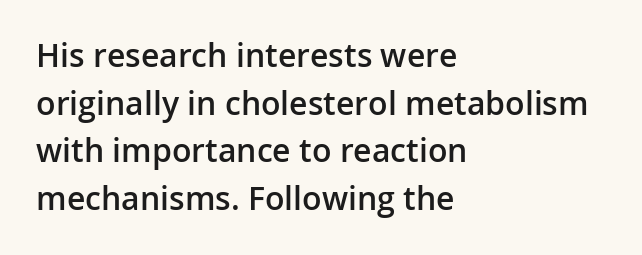
{"serif": "no", "italic": "no", "bold": "semi", "weight": "semibold", "width": "normal", "stroke_contrast": "low", "x_height": "medium", "monospaced": "no", "underline": "no", "align": "left", "line_spacing": "normal", "line_spacing_ratio": 1.49, "letter_spacing": "normal", "letter_spacing_em": 0.0, "glyph_px": 32}
